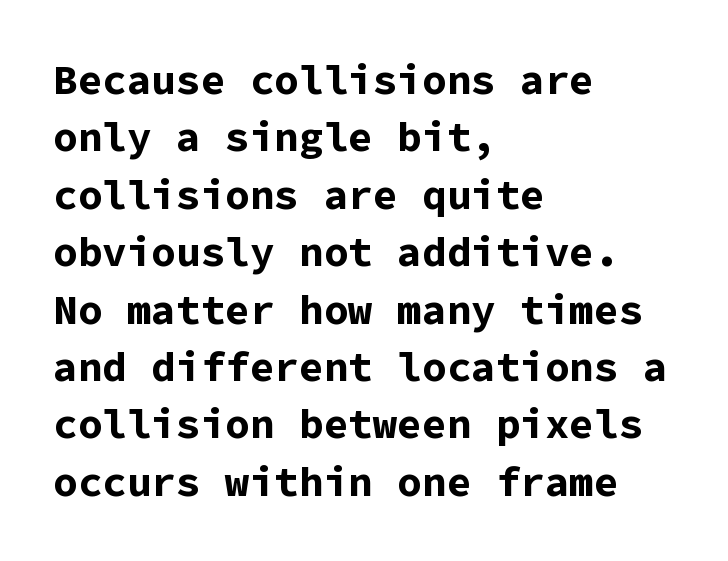
Q: Is the text bold? A: Yes.
Q: Is the text italic (slanted)? A: No, it is upright.
Q: Is the typeface a serif or a sans-serif typeface? A: Sans-serif.
Q: Is the text underlined? A: No.
Q: How is the paragraph aligned? A: Left-aligned.
Q: Is the spacing between letters normal or unusually wide? A: Normal.
Q: Is the spacing between lines tight, normal or loose? A: Normal.
Q: Width (condensed, normal, or wide)? A: Normal.
Q: Stroke contrast? A: Low.
Q: x-height? A: Medium.
Q: Monospaced? A: Yes.
